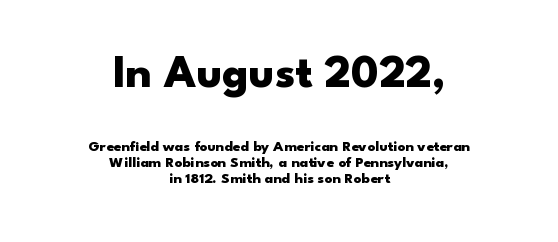
{"serif": "no", "italic": "no", "bold": "yes", "weight": "heavy", "width": "wide", "stroke_contrast": "low", "x_height": "small", "monospaced": "no", "underline": "no", "align": "center", "line_spacing": "tight", "line_spacing_ratio": 1.07, "letter_spacing": "normal", "letter_spacing_em": 0.0, "larger_block": "first", "size_ratio": 3.07, "glyph_px": 46}
